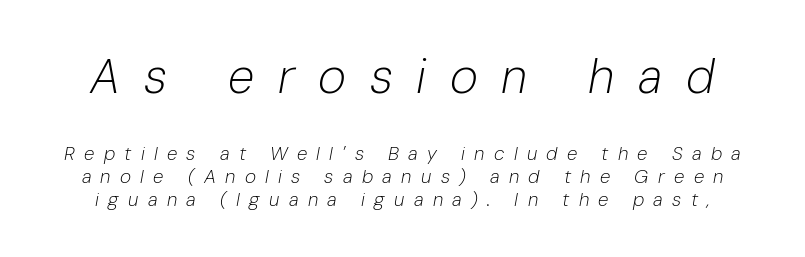
{"italic": "yes", "lean": "right", "slant_degrees": 10, "bold": "no", "weight": "light", "width": "normal", "stroke_contrast": "low", "x_height": "medium", "monospaced": "no", "underline": "no", "line_spacing_ratio": 1.2, "letter_spacing": "wide", "letter_spacing_em": 0.49, "larger_block": "first", "size_ratio": 2.53, "glyph_px": 48}
